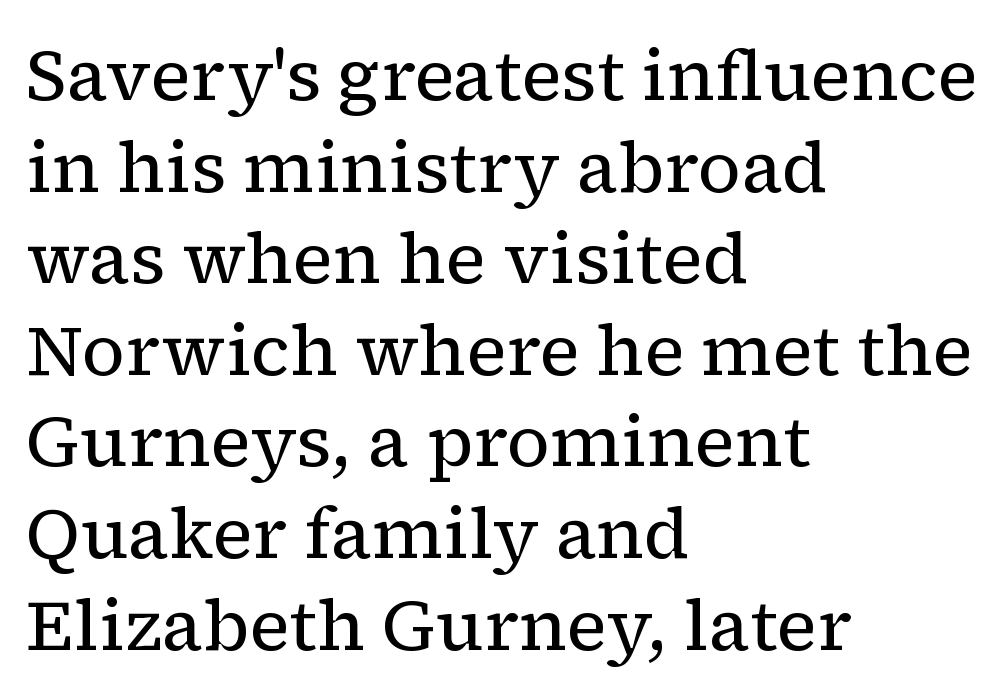
The image shows 71 px regular-weight serif type, upright; set left-aligned, normal line spacing (1.29x), normal letter spacing, not underlined; low stroke contrast and a medium x-height.
